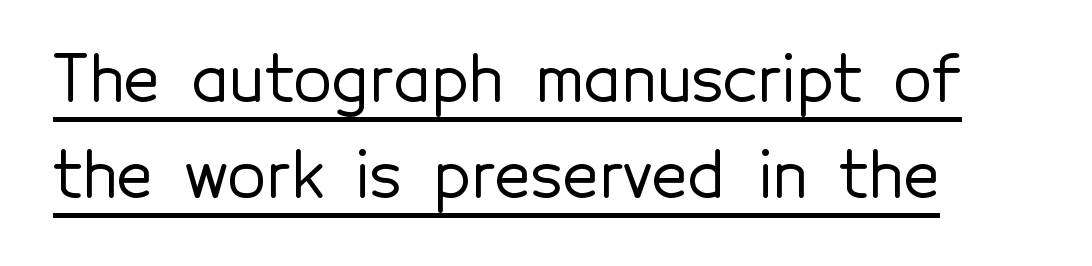
{"serif": "no", "italic": "no", "width": "normal", "x_height": "medium", "monospaced": "no", "underline": "yes", "align": "left", "line_spacing": "normal", "line_spacing_ratio": 1.52, "letter_spacing": "normal", "letter_spacing_em": 0.0, "glyph_px": 63}
